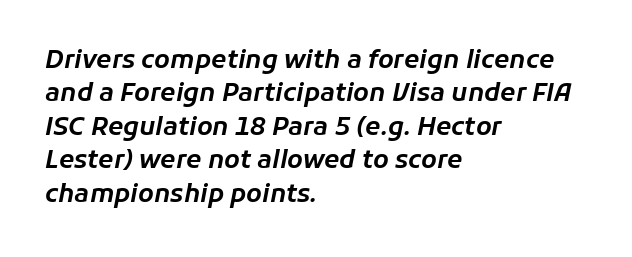
The lines sit at an ordinary, default distance from one another. No word sits above an underline. The passage is arranged the way most books set body copy — flush left. Yep, that's italic — everything's leaning. Nobody touched the tracking dial on this one.
